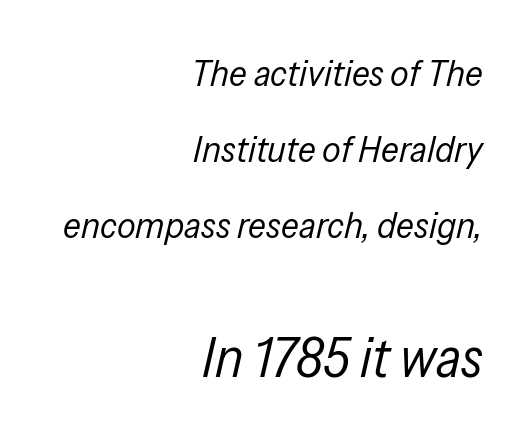
{"italic": "yes", "lean": "right", "slant_degrees": 13, "bold": "no", "weight": "regular", "width": "condensed", "stroke_contrast": "low", "x_height": "medium", "monospaced": "no", "underline": "no", "align": "right", "line_spacing": "loose", "line_spacing_ratio": 2.06, "letter_spacing": "normal", "letter_spacing_em": 0.0, "larger_block": "second", "size_ratio": 1.49, "glyph_px": 55}
